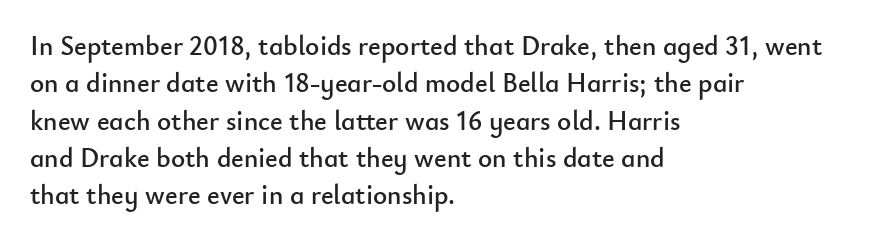
{"italic": "no", "underline": "no", "align": "left", "line_spacing": "normal", "line_spacing_ratio": 1.38, "letter_spacing": "normal", "letter_spacing_em": 0.0, "glyph_px": 27}
